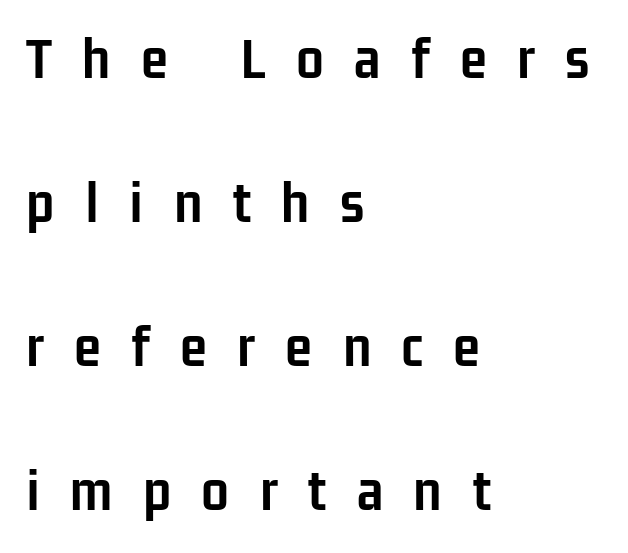
Q: Is the text bold? A: Yes.
Q: Is the text italic (slanted)? A: No, it is upright.
Q: Is the typeface a serif or a sans-serif typeface? A: Sans-serif.
Q: Is the text underlined? A: No.
Q: How is the paragraph aligned? A: Left-aligned.
Q: Is the spacing between letters normal or unusually wide? A: Unusually wide.
Q: Is the spacing between lines tight, normal or loose? A: Loose.
Q: Width (condensed, normal, or wide)? A: Condensed.
Q: Stroke contrast? A: Low.
Q: x-height? A: Medium.
Q: Monospaced? A: No.
